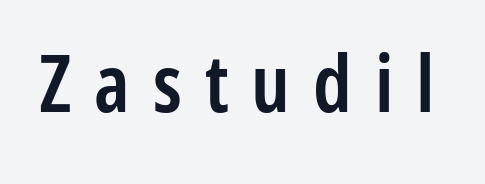
The letterforms stand isolated, each surrounded by extra space. Think of a printed novel: that variable character pitch is what you see here. The letters carry no serifs — their stems end cleanly without finishing strokes. The glyphs have the mass of a demibold cut, below bold. Posture: upright roman. The string is rendered with underlining switched off.
